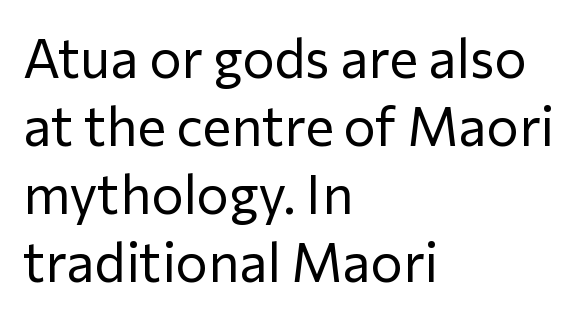
The image shows 54 px regular-weight sans-serif type, upright; set left-aligned, normal line spacing (1.26x), normal letter spacing, not underlined; low stroke contrast and a medium x-height.
